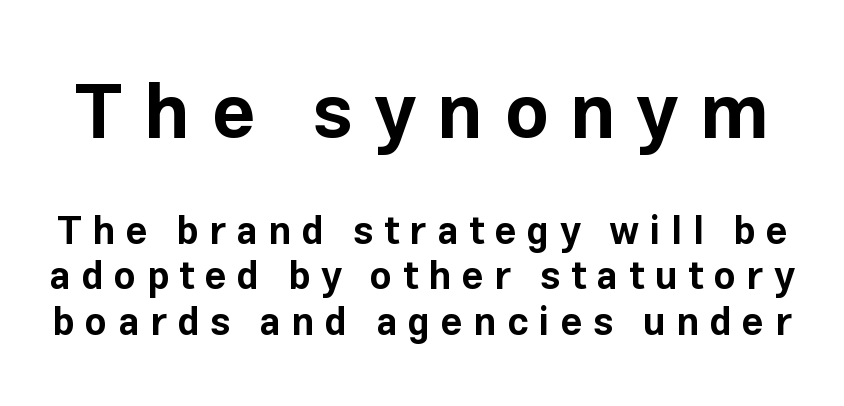
The image shows 76 px bold sans-serif type, upright; set line spacing 1.19x, unusually wide letter spacing (+0.28 em), not underlined; the first (top) block is 2.0x larger; low stroke contrast and a medium x-height.
